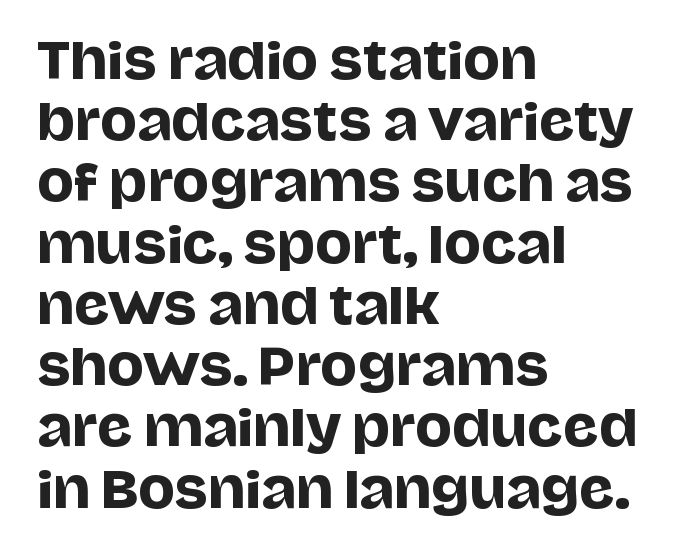
The image shows 49 px sans-serif type, upright; set left-aligned, normal line spacing (1.25x), normal letter spacing, not underlined; low stroke contrast and a large x-height.
